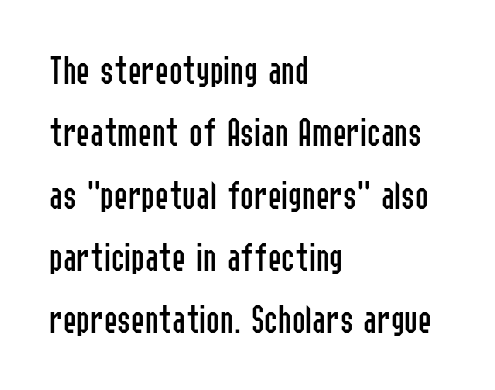
You can tell from the bare stems that sans-serif type was used. The passage shown is typed in a proportional face where columns would drift. Check the space under the baseline: it is left empty. Caption: standard tracking, unaltered.
